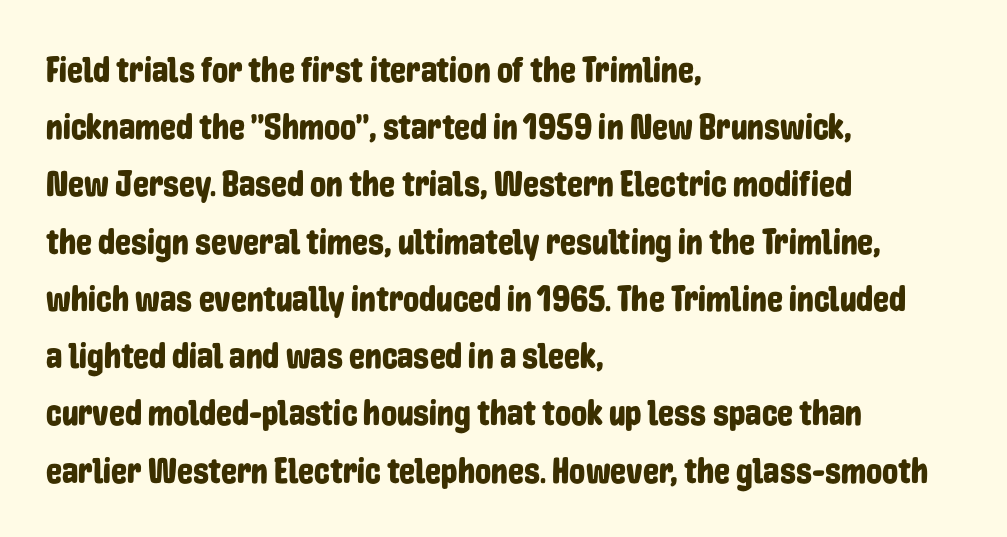
{"serif": "no", "italic": "no", "width": "condensed", "stroke_contrast": "low", "x_height": "medium", "monospaced": "no", "underline": "no", "align": "left", "line_spacing": "normal", "line_spacing_ratio": 1.59, "letter_spacing": "normal", "letter_spacing_em": 0.0, "glyph_px": 36}
